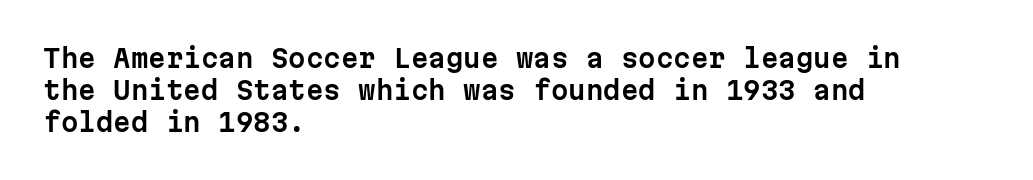
Summary of vertical rhythm: regular, with standard interline spacing. The string is rendered with underlining switched off. This rendering uses left alignment, leaving the right contour irregular. The lettering stays uniformly vertical, giving the passage a roman look. The horizontal fit of the characters is conventional and even.
